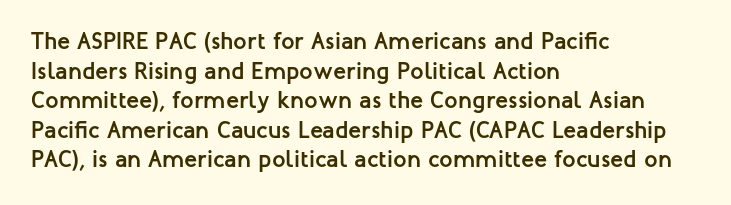
{"italic": "no", "bold": "yes", "underline": "no", "align": "left", "line_spacing_ratio": 1.23, "letter_spacing": "normal", "letter_spacing_em": 0.0, "glyph_px": 24}
